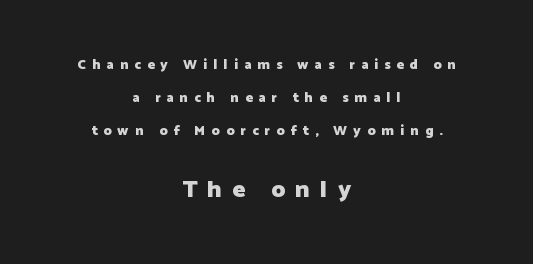
The image shows 24 px bold type, upright; set centered, loose line spacing (2.34x), unusually wide letter spacing (+0.43 em), not underlined; the second (bottom) block is 1.71x larger.
